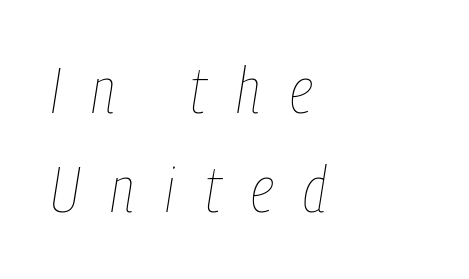
{"italic": "yes", "lean": "right", "slant_degrees": 9, "bold": "no", "weight": "thin", "width": "condensed", "stroke_contrast": "low", "x_height": "medium", "monospaced": "no", "underline": "no", "align": "left", "line_spacing": "normal", "line_spacing_ratio": 1.55, "letter_spacing": "wide", "letter_spacing_em": 0.48, "glyph_px": 64}
